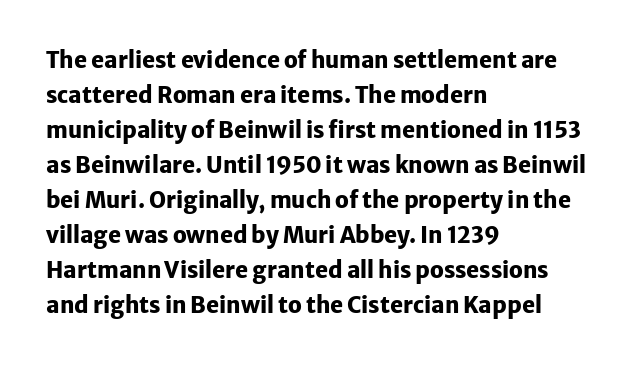
Horizontal bands of white between lines are of average thickness. The rendering keeps characters at their native spacing. Line beginnings align vertically; line endings do not. The font is running at its bold setting. No italicization has been applied; the sample stays upright.
